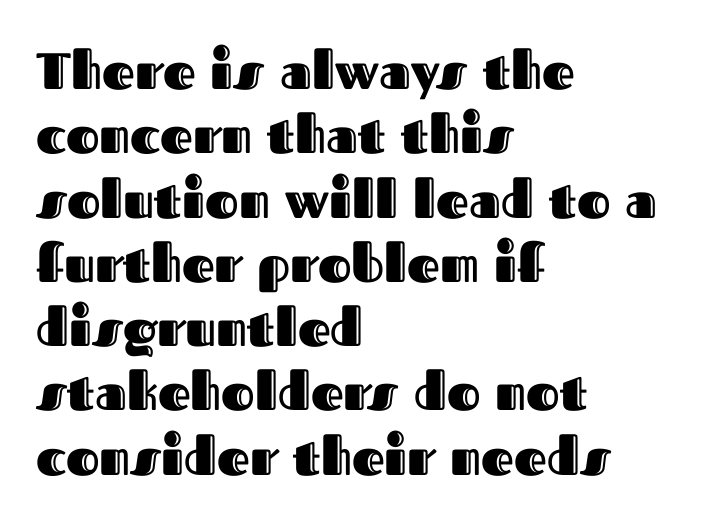
Q: Is the text italic (slanted)? A: No, it is upright.
Q: Is the text underlined? A: No.
Q: How is the paragraph aligned? A: Left-aligned.
Q: Is the spacing between letters normal or unusually wide? A: Normal.
Q: Is the spacing between lines tight, normal or loose? A: Normal.
Q: Width (condensed, normal, or wide)? A: Normal.
Q: x-height? A: Medium.
Q: Monospaced? A: No.
